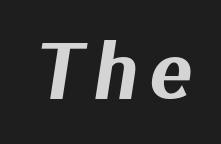
Underline: absent. Examine the stroke ends and you'll find no serifs. You could not count columns in this text — the font is proportionally spaced.
